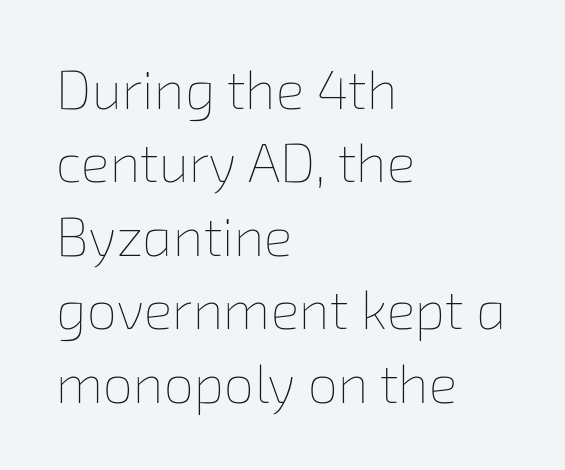
A typesetter would call this leading conventional body-copy spacing. The passage shown has conventional tracking throughout. Short and long lines alike share a common starting point at left. Weight: in the light-to-regular range. This sample has the flowing, uneven cadence of proportional lettering. Letters rest on an invisible, unmarked baseline.
